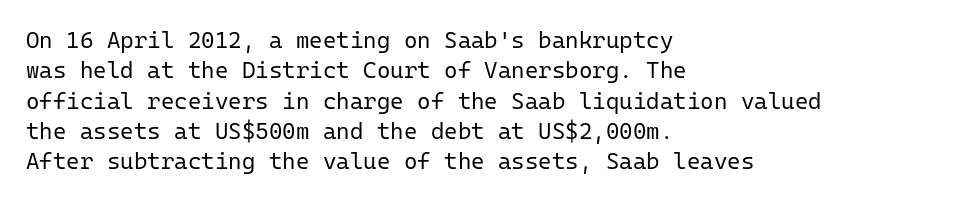
Q: Is the text bold? A: No.
Q: Is the text italic (slanted)? A: No, it is upright.
Q: Is the text underlined? A: No.
Q: How is the paragraph aligned? A: Left-aligned.
Q: Is the spacing between letters normal or unusually wide? A: Normal.
Q: Is the spacing between lines tight, normal or loose? A: Normal.
